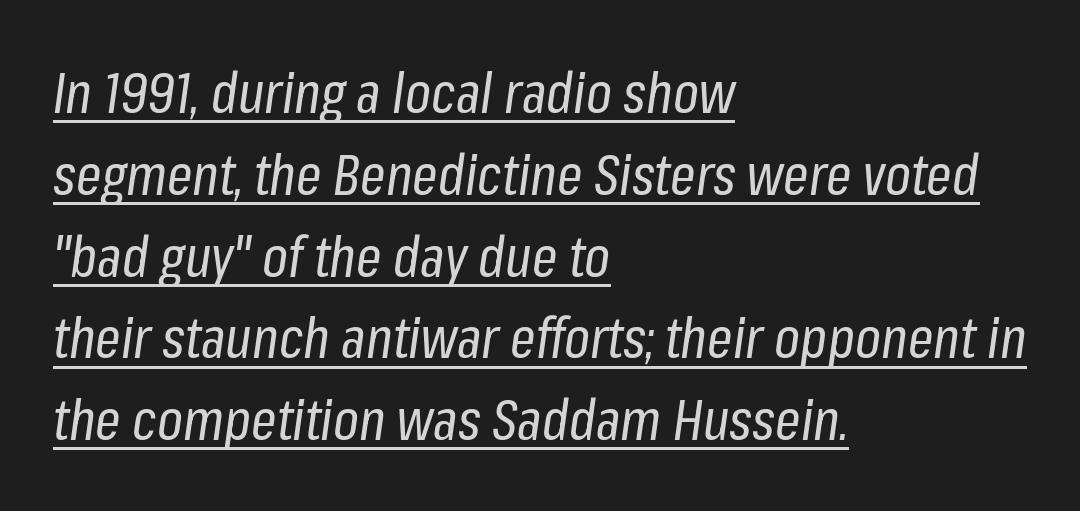
Q: Is the text bold? A: No.
Q: Is the text italic (slanted)? A: Yes, it leans right by about 8 degrees.
Q: Is the text underlined? A: Yes.
Q: How is the paragraph aligned? A: Left-aligned.
Q: Is the spacing between letters normal or unusually wide? A: Normal.
Q: Is the spacing between lines tight, normal or loose? A: Normal.
Q: Width (condensed, normal, or wide)? A: Condensed.
Q: Stroke contrast? A: Low.
Q: x-height? A: Medium.
Q: Monospaced? A: No.
